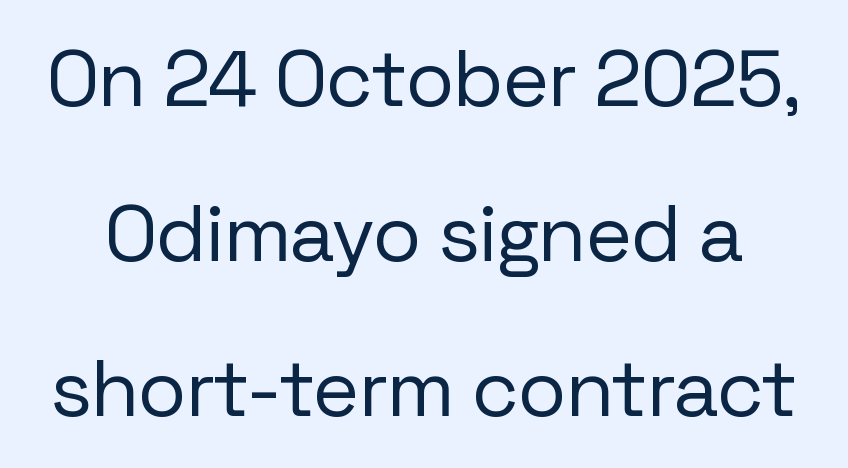
Q: Is the text bold? A: No.
Q: Is the text italic (slanted)? A: No, it is upright.
Q: Is the typeface a serif or a sans-serif typeface? A: Sans-serif.
Q: Is the text underlined? A: No.
Q: Is the spacing between letters normal or unusually wide? A: Normal.
Q: Is the spacing between lines tight, normal or loose? A: Loose.
Q: Width (condensed, normal, or wide)? A: Normal.
Q: Stroke contrast? A: Low.
Q: x-height? A: Medium.
Q: Monospaced? A: No.
